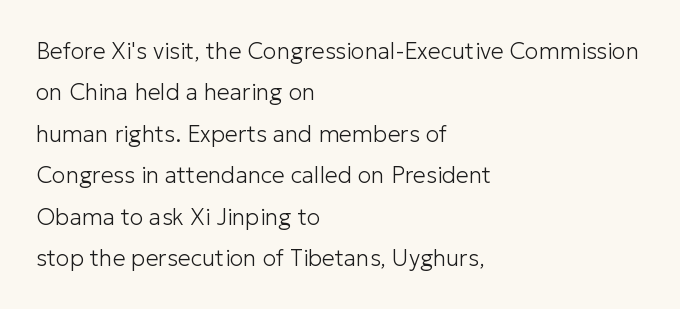
The image shows 23 px text type, upright; set left-aligned, line spacing 1.8x, normal letter spacing, not underlined.
